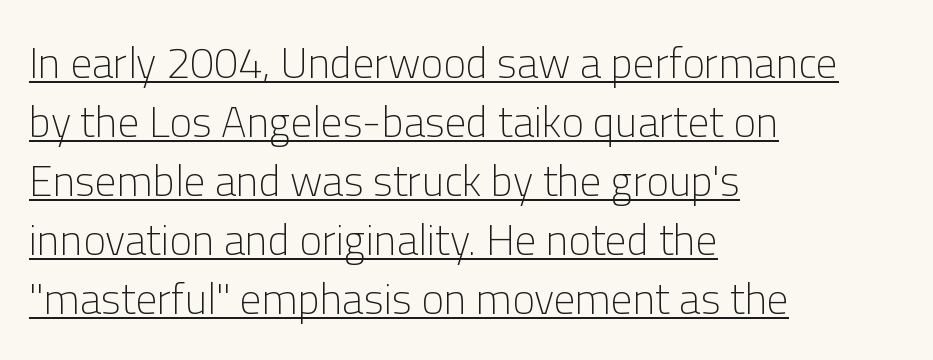
A typesetter would call this proportional, since set widths differ per character. The rendering keeps characters at their native spacing. The glyphs are accompanied by a horizontal stroke just below them. The strokes are not fattened; the text isn't bold. Type style note: lacks serifs. Interline gaps are of average width in this sample.
